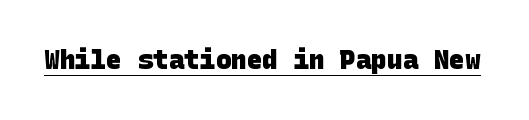
The rendering keeps characters at their native spacing. Each line of the rendering has a horizontal stroke beneath the glyphs. Every letter is thick-stroked: bold, no question.
